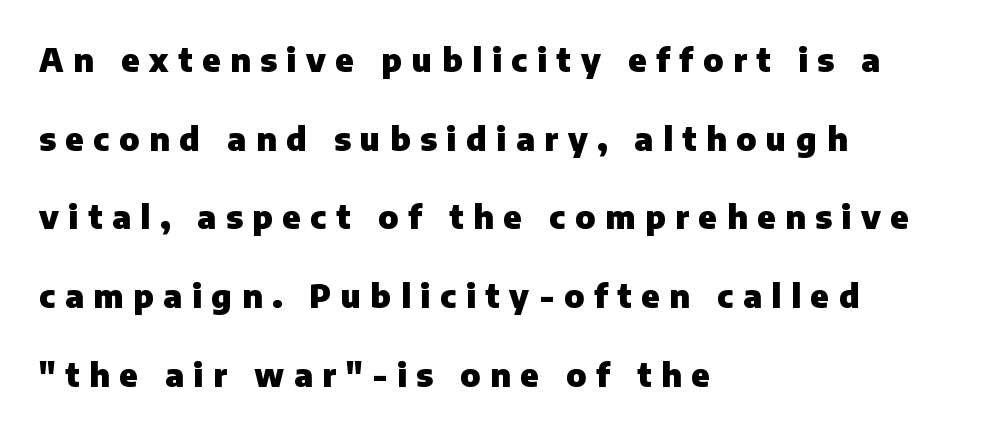
The passage shown has open, widely tracked lettering throughout. Classification — sans serif. Posture: straight, roman, zero tilt. Do the characters align in a grid? No, the font is proportional.
